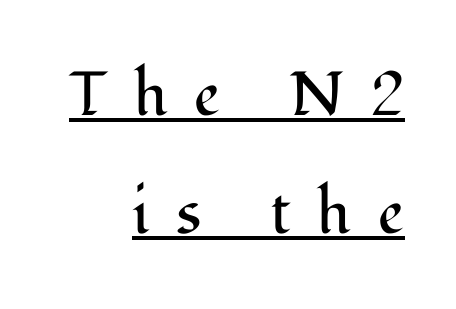
The image shows 62 px regular-weight serif type, upright; set right-aligned, loose line spacing (1.9x), unusually wide letter spacing (+0.43 em), underlined; medium stroke contrast and a medium x-height.
